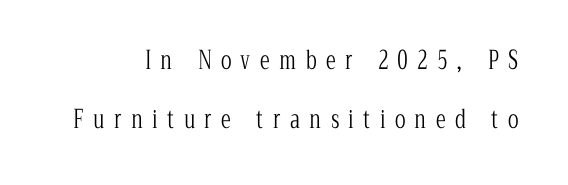
Regarding leading, the lines here are spaced well apart. Inter-character spacing is expanded well beyond the font's built-in metrics. No letter is thick-stroked: the sample isn't bold. This sample uses an upright cut, with every glyph sitting square on the baseline. Nobody drew a line under any word here.
